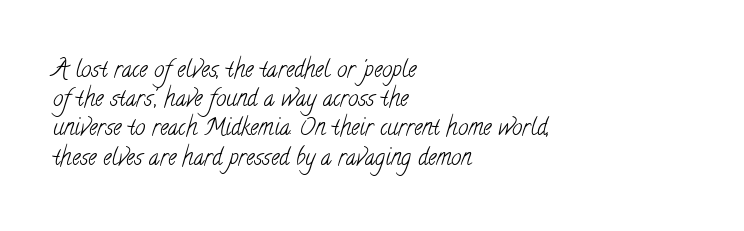
These lines keep a tight, regular rhythm from letter to letter. The weight tops out at a normal text grade. The passage is arranged the way most books set body copy — flush left. A typesetter would call this leading conventional body-copy spacing. The baseline area is clear.
